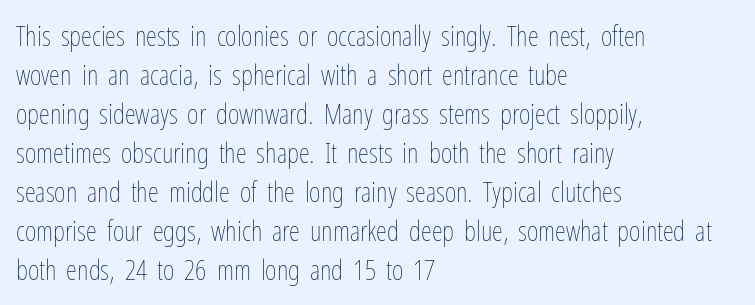
{"italic": "no", "bold": "no", "weight": "thin", "width": "condensed", "stroke_contrast": "low", "x_height": "medium", "monospaced": "no", "underline": "no", "align": "left", "line_spacing": "normal", "line_spacing_ratio": 1.39, "letter_spacing": "normal", "letter_spacing_em": 0.0, "glyph_px": 28}
